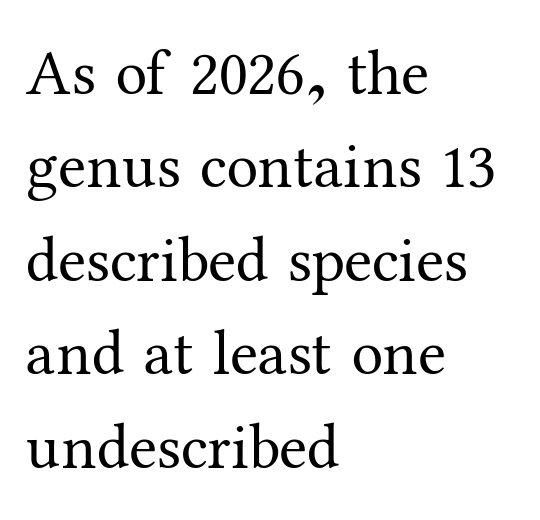
Glyph-to-glyph distance matches everyday printed text. Type without underlining. Letters have the restrained weight of plain body copy at most. The specimen reads as upright at a glance. Each letter's strokes conclude with small projecting serifs.
